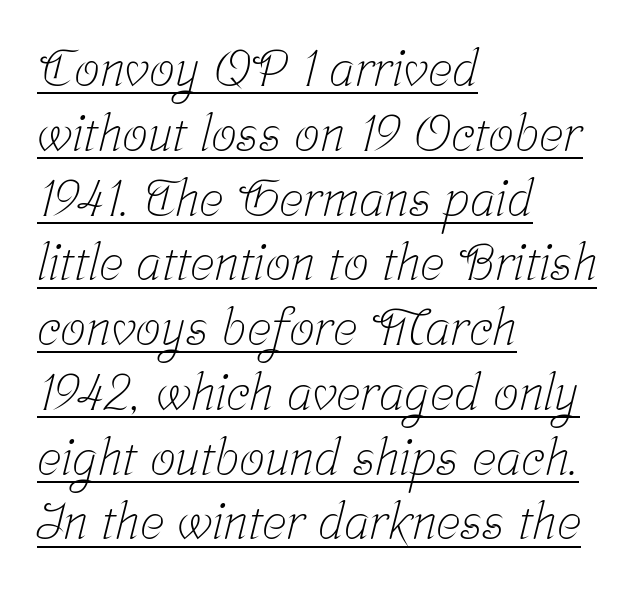
Q: Is the text bold? A: No.
Q: Is the typeface a serif or a sans-serif typeface? A: Serif.
Q: Is the text underlined? A: Yes.
Q: How is the paragraph aligned? A: Left-aligned.
Q: Is the spacing between letters normal or unusually wide? A: Normal.
Q: Is the spacing between lines tight, normal or loose? A: Normal.
Q: Width (condensed, normal, or wide)? A: Condensed.
Q: Stroke contrast? A: Low.
Q: x-height? A: Medium.
Q: Monospaced? A: No.
